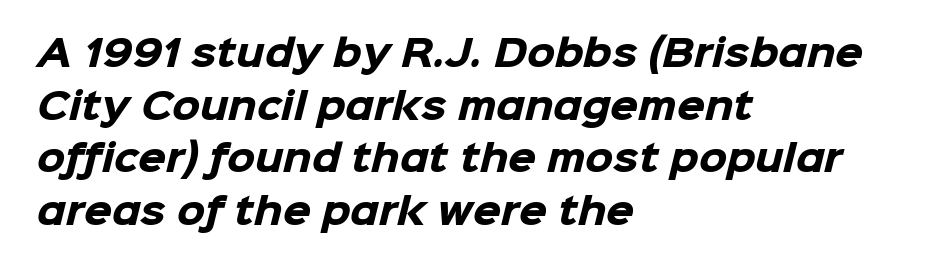
Do the characters align in a grid? No, the font is proportional. Unmarked baselines from the first word to the last. Each line starts at the same left margin while the right side varies. The typesetting leans heavy: a genuine bold. Compared with typical paragraphs, the rows here are spaced about the same. What stands out about the letter spacing? Nothing — it is the standard amount.
